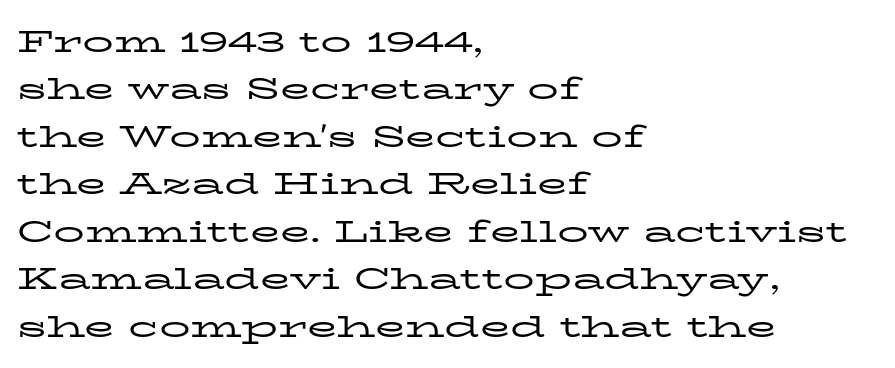
{"serif": "yes", "italic": "no", "bold": "no", "weight": "regular", "width": "wide", "stroke_contrast": "low", "x_height": "medium", "monospaced": "no", "underline": "no", "align": "left", "line_spacing": "normal", "line_spacing_ratio": 1.53, "letter_spacing": "normal", "letter_spacing_em": 0.0, "glyph_px": 31}
